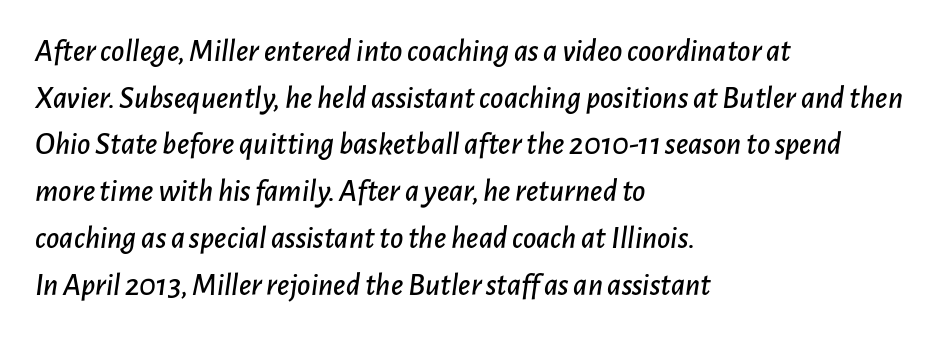
Q: Is the text italic (slanted)? A: Yes, it leans right by about 7 degrees.
Q: Is the text underlined? A: No.
Q: How is the paragraph aligned? A: Left-aligned.
Q: Is the spacing between letters normal or unusually wide? A: Normal.
Q: Is the spacing between lines tight, normal or loose? A: Normal.
Q: Width (condensed, normal, or wide)? A: Normal.
Q: Stroke contrast? A: Low.
Q: x-height? A: Medium.
Q: Monospaced? A: No.
